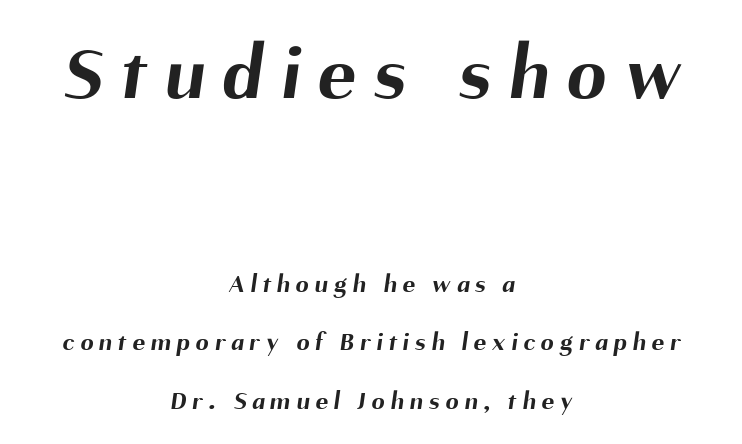
{"serif": "no", "bold": "yes", "weight": "bold", "width": "normal", "stroke_contrast": "medium", "x_height": "medium", "monospaced": "no", "underline": "no", "align": "center", "line_spacing": "loose", "line_spacing_ratio": 2.25, "letter_spacing": "wide", "letter_spacing_em": 0.23, "larger_block": "first", "size_ratio": 3.04, "glyph_px": 79}
